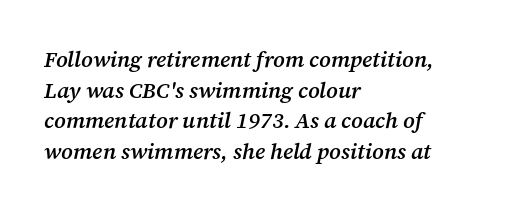
The ragged edge is on the right, which tells us the setting is flush left. This rendering features lettering with no underline. Is the type bold? Partly — it's a semibold, heavier than regular but not fully bold. Spacing between characters is what you'd get straight out of the box.
